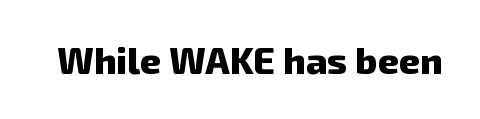
Q: Is the text bold? A: Yes.
Q: Is the typeface a serif or a sans-serif typeface? A: Sans-serif.
Q: Is the text underlined? A: No.
Q: Is the spacing between letters normal or unusually wide? A: Normal.
Q: Width (condensed, normal, or wide)? A: Normal.
Q: Stroke contrast? A: Low.
Q: x-height? A: Medium.
Q: Monospaced? A: No.
